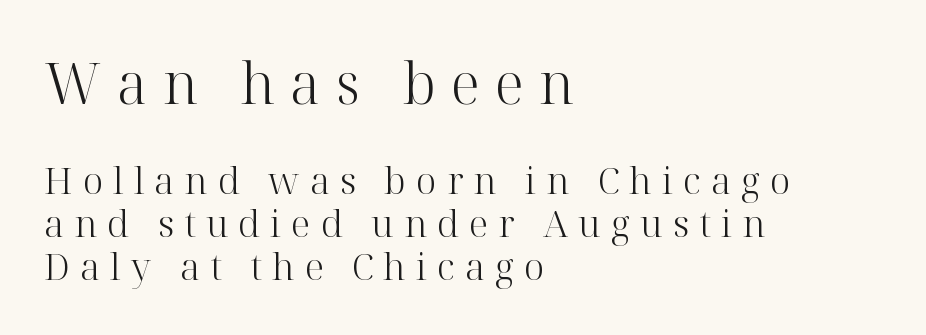
The image shows 56 px light serif type, upright; set left-aligned, line spacing 1.16x, unusually wide letter spacing (+0.27 em), not underlined; the first (top) block is 1.51x larger; high stroke contrast and a medium x-height.
